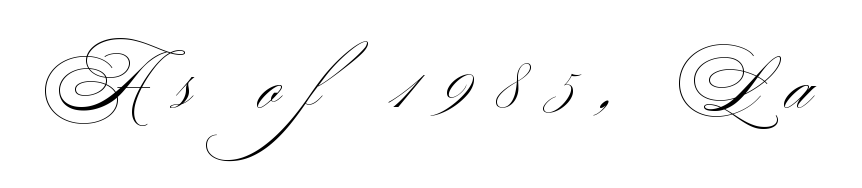
Q: Is the text bold? A: No.
Q: Is the typeface a serif or a sans-serif typeface? A: Sans-serif.
Q: Is the text underlined? A: No.
Q: Is the spacing between letters normal or unusually wide? A: Unusually wide.
Q: Width (condensed, normal, or wide)? A: Wide.
Q: Stroke contrast? A: Medium.
Q: x-height? A: Small.
Q: Monospaced? A: No.
